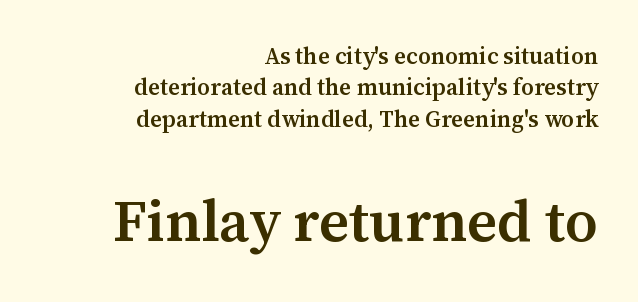
The image shows 58 px semibold serif type, upright; set right-aligned, normal line spacing (1.36x), normal letter spacing, not underlined; the second (bottom) block is 2.52x larger; medium stroke contrast and a medium x-height.
